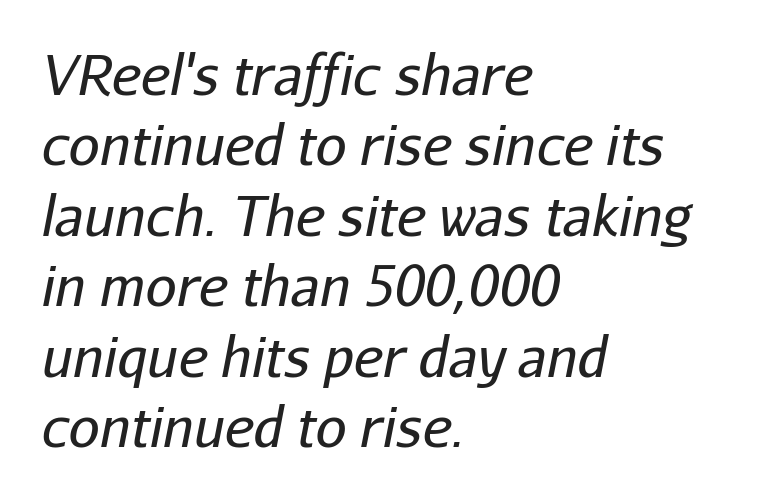
Q: Is the text bold? A: No.
Q: Is the text italic (slanted)? A: Yes, it leans right by about 11 degrees.
Q: Is the text underlined? A: No.
Q: How is the paragraph aligned? A: Left-aligned.
Q: Is the spacing between letters normal or unusually wide? A: Normal.
Q: Is the spacing between lines tight, normal or loose? A: Normal.
Q: Width (condensed, normal, or wide)? A: Normal.
Q: Stroke contrast? A: Low.
Q: x-height? A: Medium.
Q: Monospaced? A: No.
